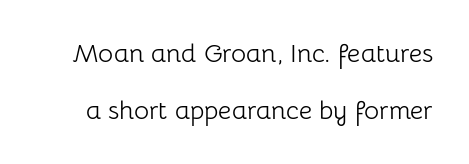
Type without underlining. The tracking reads as untouched default to a designer's eye. Weight: regular or lighter. Vertical spacing — loose. Tall strokes in this sample are plumb rather than angled.
